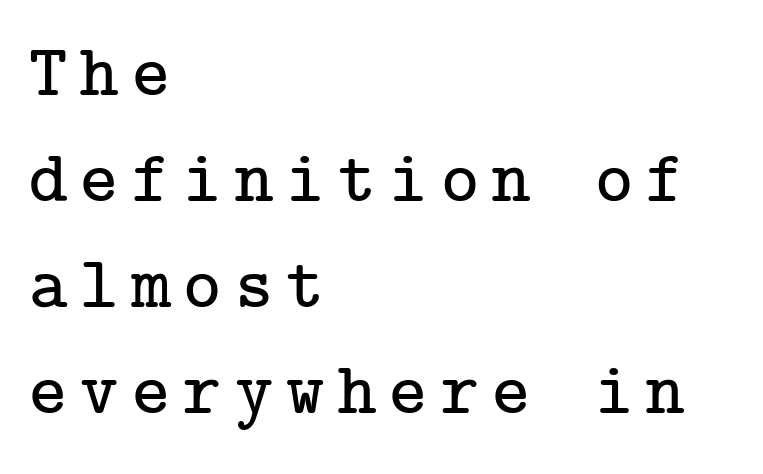
Q: Is the text italic (slanted)? A: No, it is upright.
Q: Is the typeface a serif or a sans-serif typeface? A: Serif.
Q: Is the text underlined? A: No.
Q: How is the paragraph aligned? A: Left-aligned.
Q: Is the spacing between lines tight, normal or loose? A: Normal.
Q: Width (condensed, normal, or wide)? A: Normal.
Q: Stroke contrast? A: Low.
Q: x-height? A: Medium.
